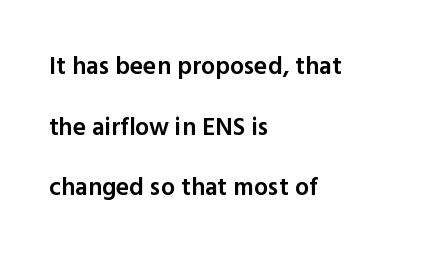
The image shows 25 px text type, upright; set left-aligned, loose line spacing (2.43x), normal letter spacing, not underlined.
